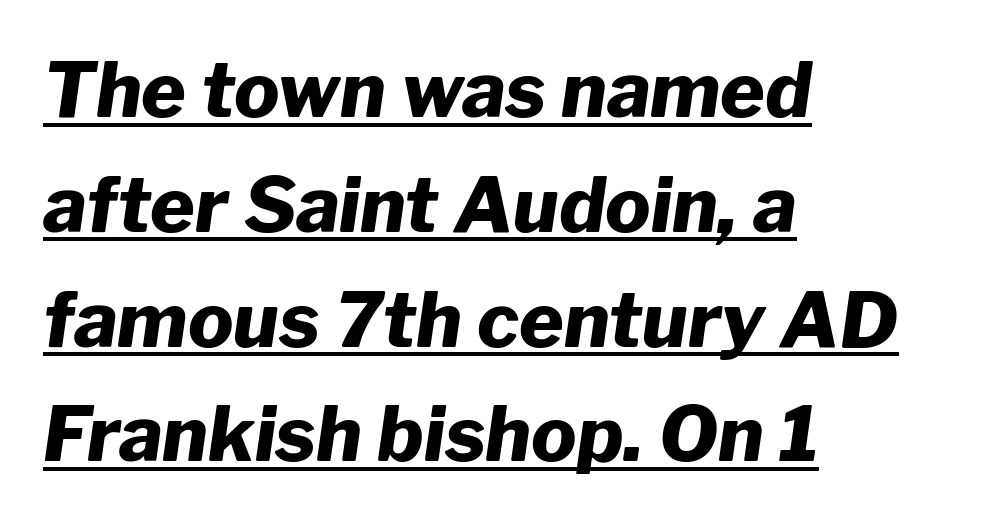
Q: Is the text bold? A: Yes.
Q: Is the text italic (slanted)? A: Yes, it leans right by about 8 degrees.
Q: Is the text underlined? A: Yes.
Q: How is the paragraph aligned? A: Left-aligned.
Q: Is the spacing between letters normal or unusually wide? A: Normal.
Q: Is the spacing between lines tight, normal or loose? A: Normal.
Q: Width (condensed, normal, or wide)? A: Normal.
Q: Stroke contrast? A: Low.
Q: x-height? A: Medium.
Q: Monospaced? A: No.
